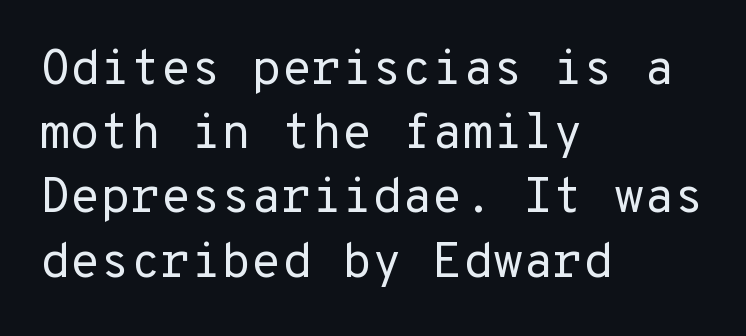
When letters stand straight like this, we call the style roman or upright. Letters have the restrained weight of plain body copy at most. Is this a sans? Yes — the strokes have no serifs. The tracking reads as untouched default to a designer's eye.
